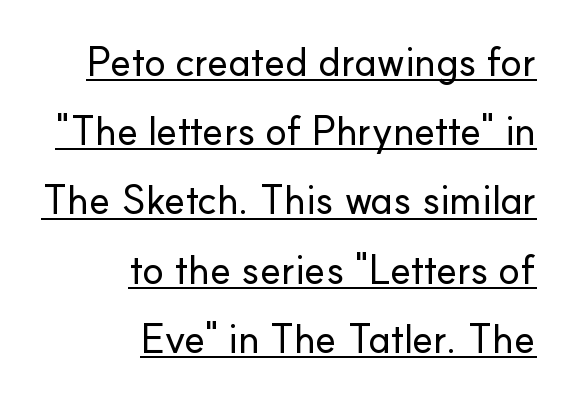
This sample has the flowing, uneven cadence of proportional lettering. Tracking value appears to be zero — textbook default spacing. The glyphs in this specimen are sans serif. These lines stack with their right ends in a neat column.
